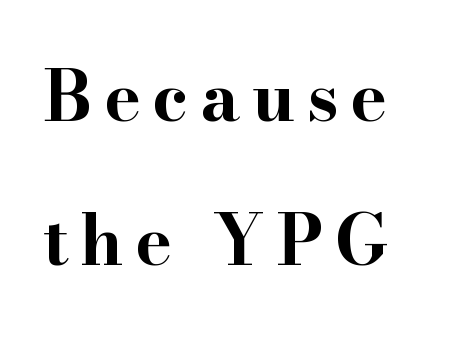
Q: Is the text bold? A: Yes.
Q: Is the text italic (slanted)? A: No, it is upright.
Q: Is the typeface a serif or a sans-serif typeface? A: Serif.
Q: Is the text underlined? A: No.
Q: Is the spacing between lines tight, normal or loose? A: Loose.
Q: Width (condensed, normal, or wide)? A: Wide.
Q: Stroke contrast? A: High.
Q: x-height? A: Small.
Q: Monospaced? A: No.
